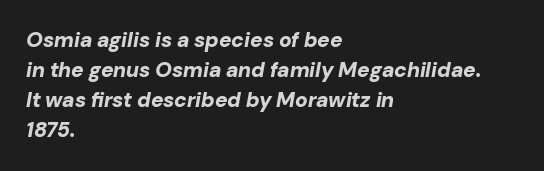
The image shows 21 px bold type, italic (leaning right); set left-aligned, normal line spacing (1.43x), normal letter spacing, not underlined.
